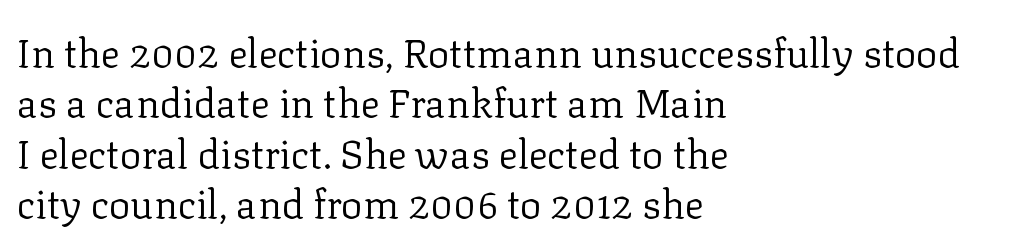
A normal amount of white space separates one row of letters from the next. This is serif lettering, the kind often seen in printed books. It's the straight-up-and-down kind of type. The glyphs are unaccompanied by any horizontal stroke below them. Students, note that the glyphs here touch the page at normal intervals. Stem width sits at or under what a default text font uses.
